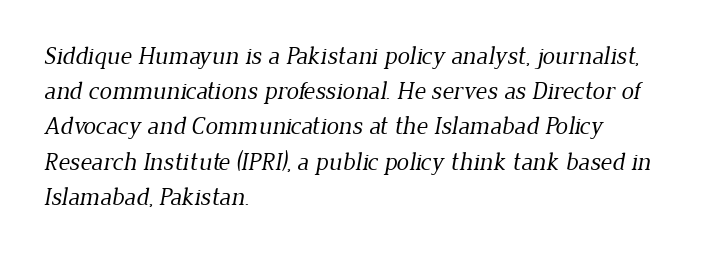
Q: Is the text bold? A: No.
Q: Is the text underlined? A: No.
Q: How is the paragraph aligned? A: Left-aligned.
Q: Is the spacing between letters normal or unusually wide? A: Normal.
Q: Is the spacing between lines tight, normal or loose? A: Normal.
